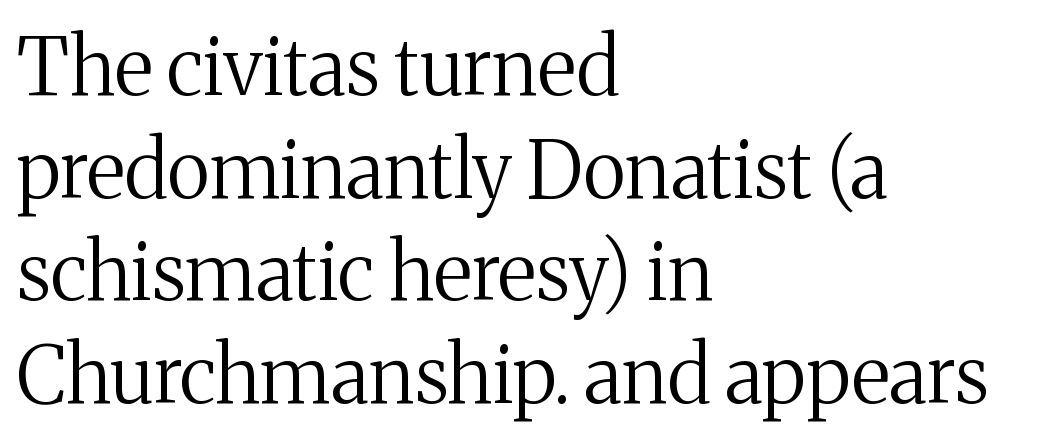
{"serif": "yes", "italic": "no", "bold": "no", "weight": "regular", "width": "normal", "stroke_contrast": "medium", "x_height": "medium", "monospaced": "no", "underline": "no", "align": "left", "line_spacing": "normal", "line_spacing_ratio": 1.3, "letter_spacing": "normal", "letter_spacing_em": 0.0, "glyph_px": 79}
